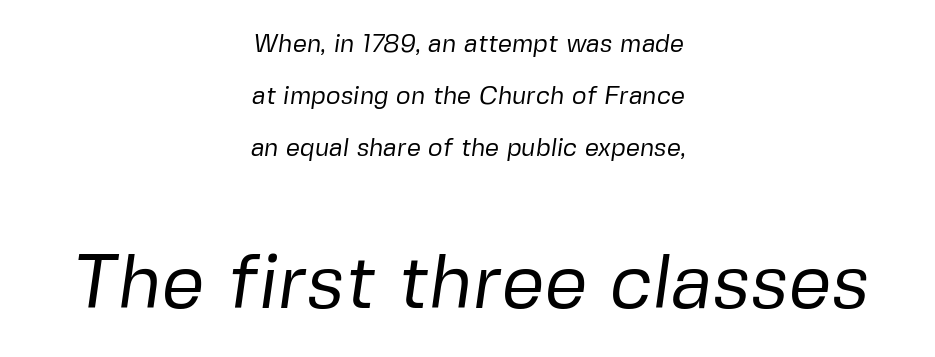
The image shows 76 px regular-weight sans-serif type; set centered, loose line spacing (2.09x), normal letter spacing, not underlined; the second (bottom) block is 3.04x larger; low stroke contrast and a medium x-height.
